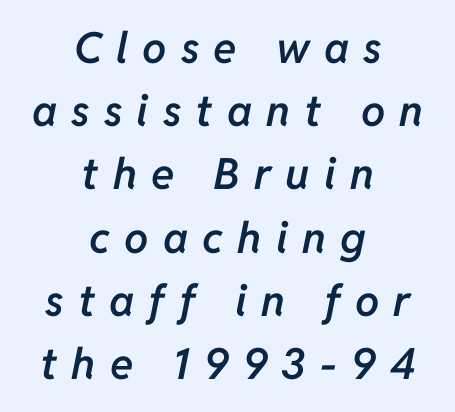
This block has exactly the height ordinary leading produces. The text block is weighted toward neither margin, spreading evenly from the middle. Someone cranked the tracking dial way up on this one. It's the slanting kind of type.
